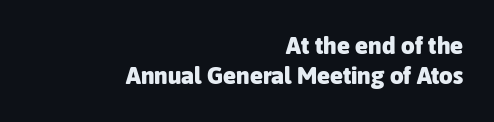
Summary of weight: heavy, a full bold. Short and long lines alike share a common ending point at right. How would I describe the line gaps? Plain and ordinary. Vertical strokes here are truly vertical. Spacing between characters is what you'd get straight out of the box.
